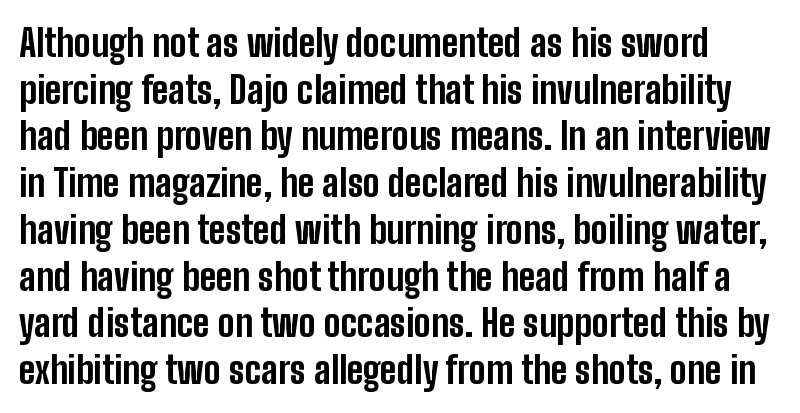
Q: Is the text bold? A: Yes.
Q: Is the text italic (slanted)? A: No, it is upright.
Q: Is the typeface a serif or a sans-serif typeface? A: Sans-serif.
Q: Is the text underlined? A: No.
Q: Is the spacing between letters normal or unusually wide? A: Normal.
Q: Width (condensed, normal, or wide)? A: Condensed.
Q: Stroke contrast? A: Low.
Q: x-height? A: Medium.
Q: Monospaced? A: No.
